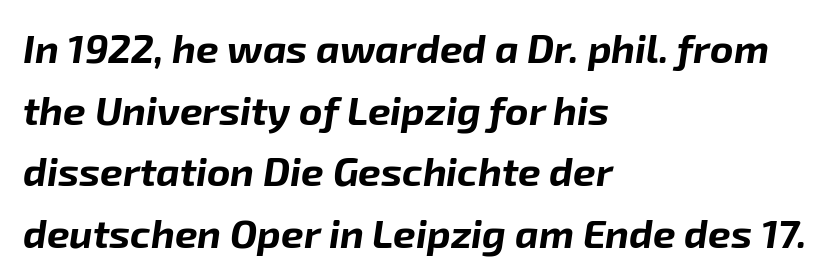
{"italic": "yes", "lean": "right", "slant_degrees": 8, "bold": "yes", "weight": "bold", "width": "normal", "stroke_contrast": "low", "x_height": "medium", "monospaced": "no", "underline": "no", "align": "left", "line_spacing": "normal", "line_spacing_ratio": 1.54, "letter_spacing": "normal", "letter_spacing_em": 0.0, "glyph_px": 40}
